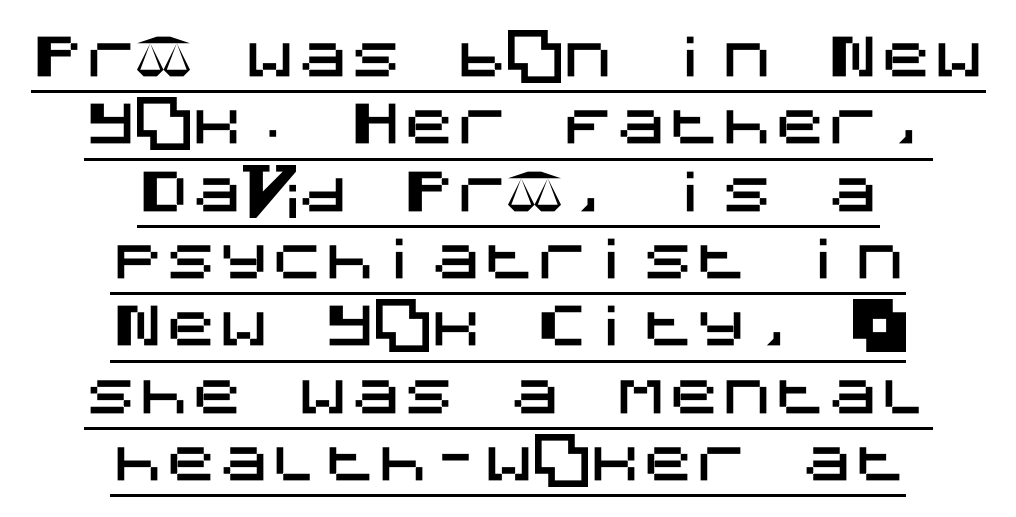
Q: Is the text italic (slanted)? A: No, it is upright.
Q: Is the typeface a serif or a sans-serif typeface? A: Sans-serif.
Q: Is the text underlined? A: Yes.
Q: How is the paragraph aligned? A: Centered.
Q: Is the spacing between letters normal or unusually wide? A: Normal.
Q: Is the spacing between lines tight, normal or loose? A: Normal.
Q: Width (condensed, normal, or wide)? A: Normal.
Q: Stroke contrast? A: Medium.
Q: x-height? A: Large.
